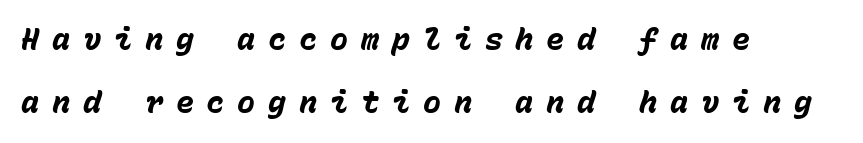
{"italic": "yes", "lean": "right", "slant_degrees": 15, "bold": "yes", "weight": "heavy", "width": "normal", "stroke_contrast": "low", "x_height": "medium", "monospaced": "yes", "underline": "no", "align": "left", "line_spacing": "loose", "line_spacing_ratio": 2.11, "letter_spacing": "wide", "letter_spacing_em": 0.43, "glyph_px": 30}
